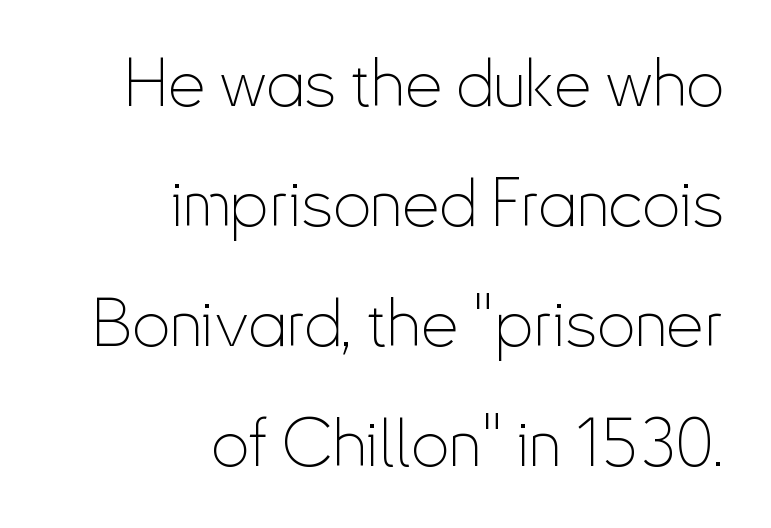
{"serif": "no", "italic": "no", "bold": "no", "weight": "thin", "width": "condensed", "stroke_contrast": "low", "x_height": "small", "monospaced": "no", "underline": "no", "align": "right", "line_spacing_ratio": 1.79, "letter_spacing": "normal", "letter_spacing_em": 0.0, "glyph_px": 67}
